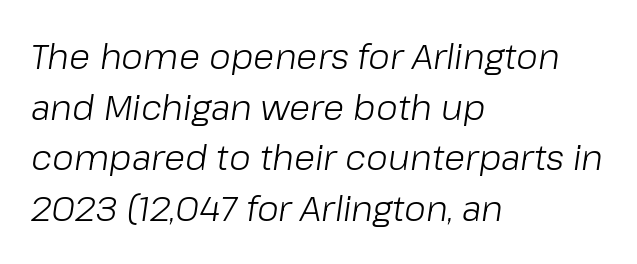
Note the varied advance widths — an 'i' is clearly narrower than an 'm'. The gap between lines stays unmarked. Tracking here is standard; glyphs follow each other at the usual distance. Weight: in the light-to-regular range. Teacher's note: observe the even left margin — that is flush-left alignment. Does the leading feel generous? No, just average.
